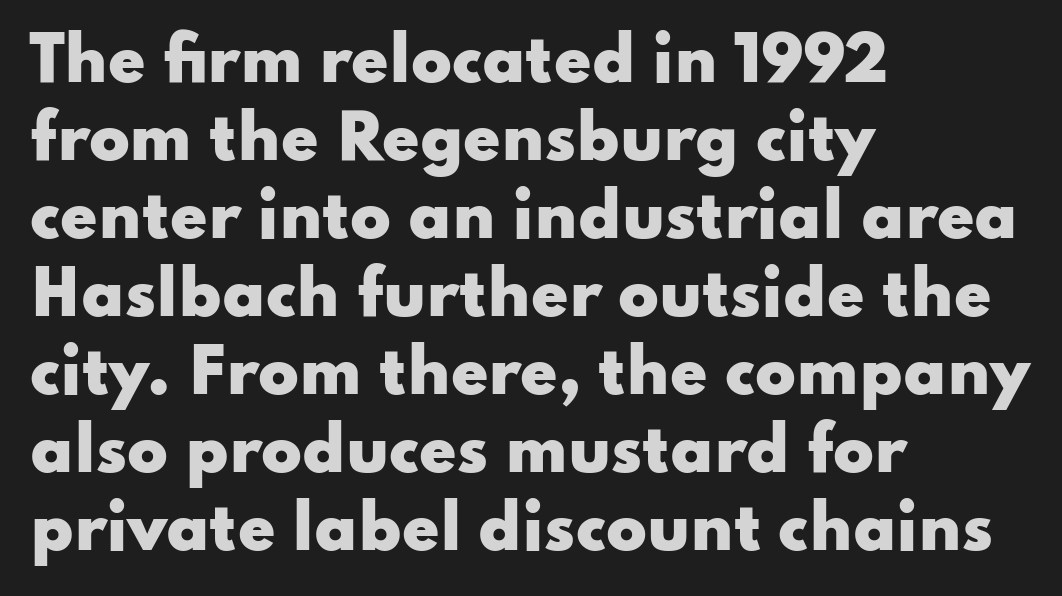
{"serif": "no", "italic": "no", "bold": "yes", "weight": "heavy", "width": "wide", "stroke_contrast": "low", "x_height": "small", "monospaced": "no", "underline": "no", "align": "left", "line_spacing": "normal", "line_spacing_ratio": 1.3, "letter_spacing": "normal", "letter_spacing_em": 0.0, "glyph_px": 60}
